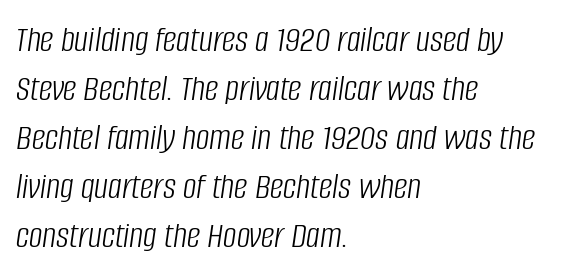
Each row of text sits above clean, open space. Is the stroke heavy? The answer is a plain regular-or-lighter. There's an unmistakable incline to the writing here. Every row of glyphs begins at an identical x-position on the left. Nobody touched the tracking dial on this one. Regarding leading, the lines here are spaced in the standard way.
